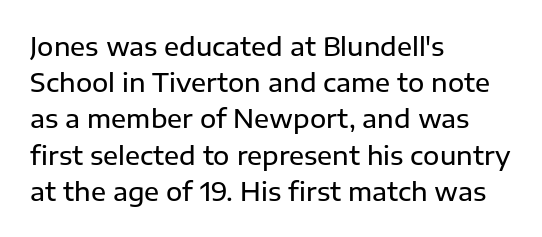
Q: Is the text bold? A: Semi-bold.
Q: Is the text italic (slanted)? A: No, it is upright.
Q: Is the text underlined? A: No.
Q: How is the paragraph aligned? A: Left-aligned.
Q: Is the spacing between letters normal or unusually wide? A: Normal.
Q: Is the spacing between lines tight, normal or loose? A: Normal.
